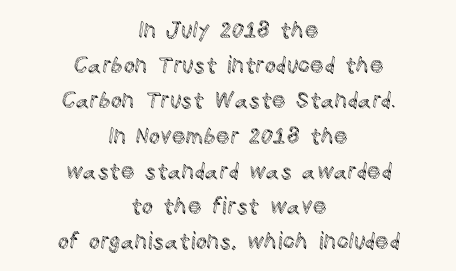
In terms of letterspacing, this is plain default setting. A normal amount of white space separates one row of letters from the next. The area under the type is left untouched. The lines in this sample share a center point and differ in where they start and stop.
